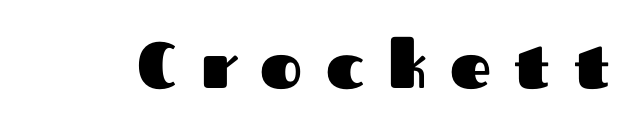
Q: Is the text bold? A: Yes.
Q: Is the text italic (slanted)? A: No, it is upright.
Q: Is the typeface a serif or a sans-serif typeface? A: Sans-serif.
Q: Is the text underlined? A: No.
Q: Is the spacing between letters normal or unusually wide? A: Unusually wide.
Q: Width (condensed, normal, or wide)? A: Normal.
Q: Stroke contrast? A: Medium.
Q: x-height? A: Medium.
Q: Monospaced? A: No.
